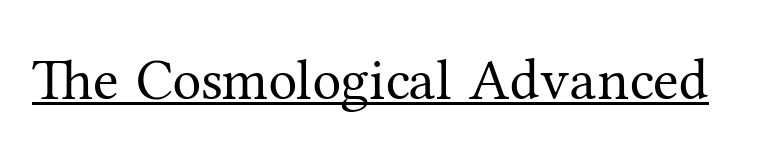
Honestly, the underline is the first thing you notice here. Heft: none added — not bold. Do the letters lean? They stand straight. Standard letterfit; no display-style spreading of the glyphs. The rendering shows small feet on the letterforms — a serif design.
